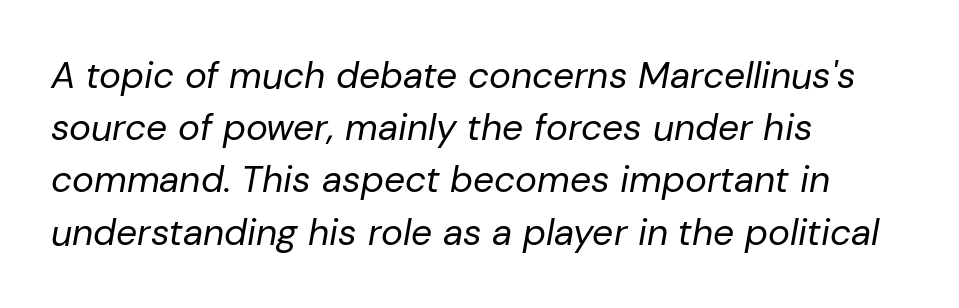
{"italic": "yes", "lean": "right", "slant_degrees": 10, "bold": "no", "weight": "regular", "width": "normal", "stroke_contrast": "low", "x_height": "medium", "monospaced": "no", "underline": "no", "align": "left", "line_spacing": "normal", "line_spacing_ratio": 1.41, "letter_spacing": "normal", "letter_spacing_em": 0.0, "glyph_px": 37}
